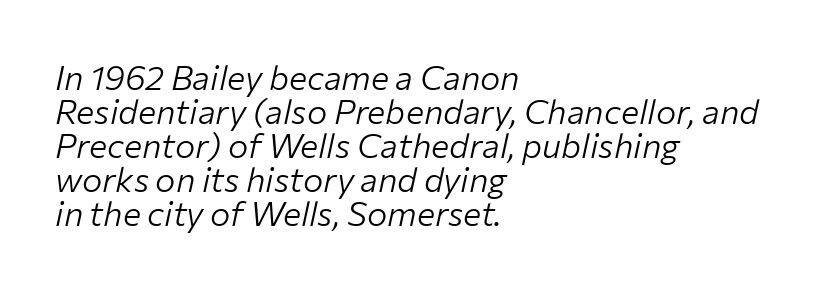
The image shows 34 px light type, italic (leaning right); set left-aligned, tight line spacing (1.0x), normal letter spacing, not underlined; low stroke contrast and a medium x-height.
